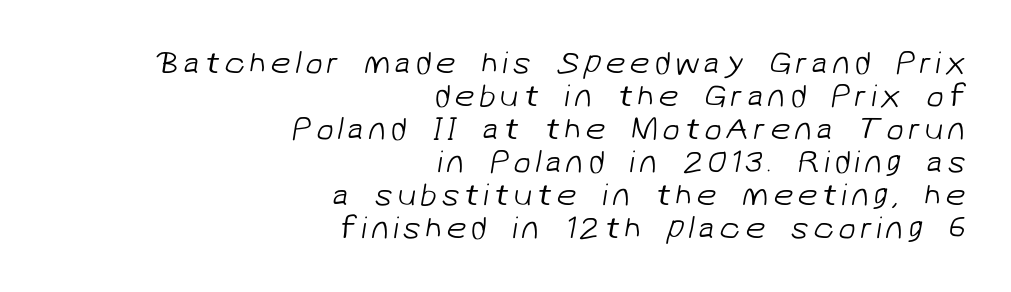
The image shows 32 px light sans-serif type; set right-aligned, tight line spacing (1.03x), not underlined; low stroke contrast and a medium x-height.
